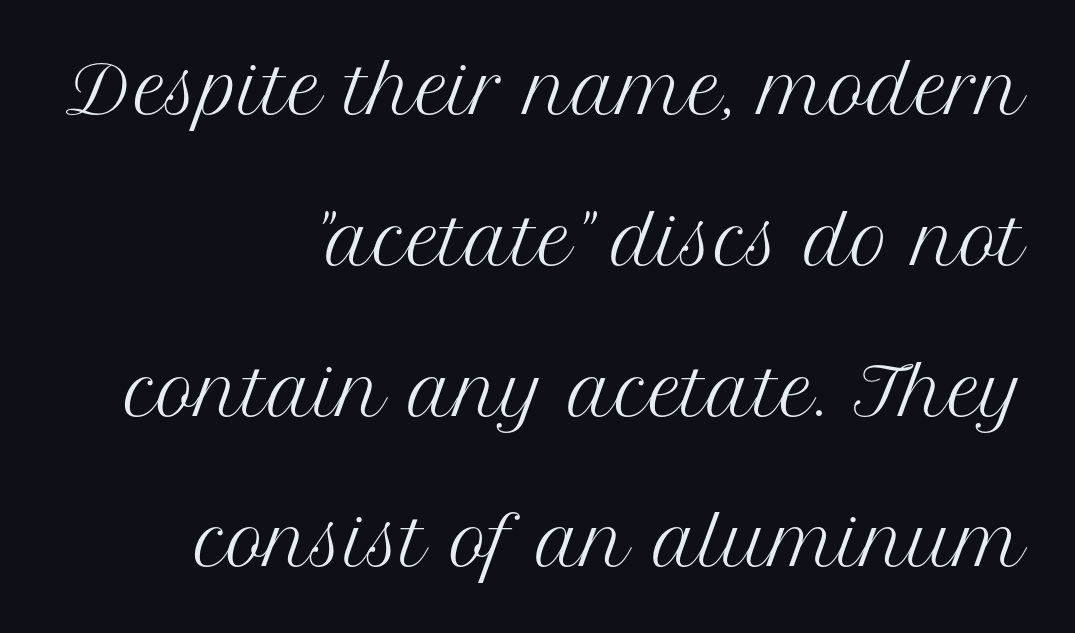
Q: Is the text bold? A: No.
Q: Is the text italic (slanted)? A: Yes.
Q: Is the typeface a serif or a sans-serif typeface? A: Serif.
Q: Is the text underlined? A: No.
Q: How is the paragraph aligned? A: Right-aligned.
Q: Is the spacing between letters normal or unusually wide? A: Normal.
Q: Is the spacing between lines tight, normal or loose? A: Loose.
Q: Width (condensed, normal, or wide)? A: Normal.
Q: Stroke contrast? A: Medium.
Q: x-height? A: Medium.
Q: Monospaced? A: No.
